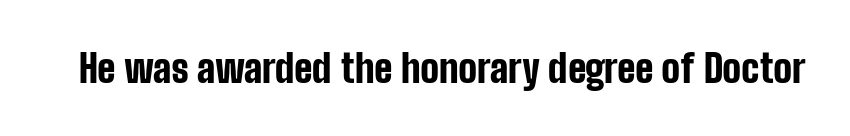
Q: Is the text bold? A: Yes.
Q: Is the text italic (slanted)? A: No, it is upright.
Q: Is the typeface a serif or a sans-serif typeface? A: Sans-serif.
Q: Is the text underlined? A: No.
Q: Is the spacing between letters normal or unusually wide? A: Normal.
Q: Width (condensed, normal, or wide)? A: Condensed.
Q: Stroke contrast? A: Low.
Q: x-height? A: Medium.
Q: Monospaced? A: No.
